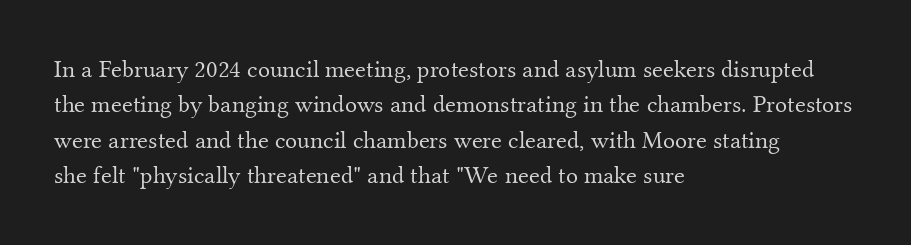
{"italic": "no", "bold": "no", "underline": "no", "align": "left", "line_spacing": "normal", "line_spacing_ratio": 1.42, "letter_spacing": "normal", "letter_spacing_em": 0.0, "glyph_px": 25}
